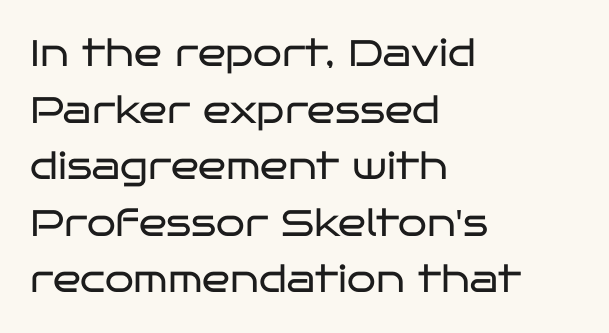
{"serif": "no", "italic": "no", "bold": "no", "weight": "regular", "width": "wide", "stroke_contrast": "low", "x_height": "large", "monospaced": "no", "underline": "no", "align": "left", "line_spacing": "normal", "line_spacing_ratio": 1.53, "letter_spacing": "normal", "letter_spacing_em": 0.0, "glyph_px": 37}
